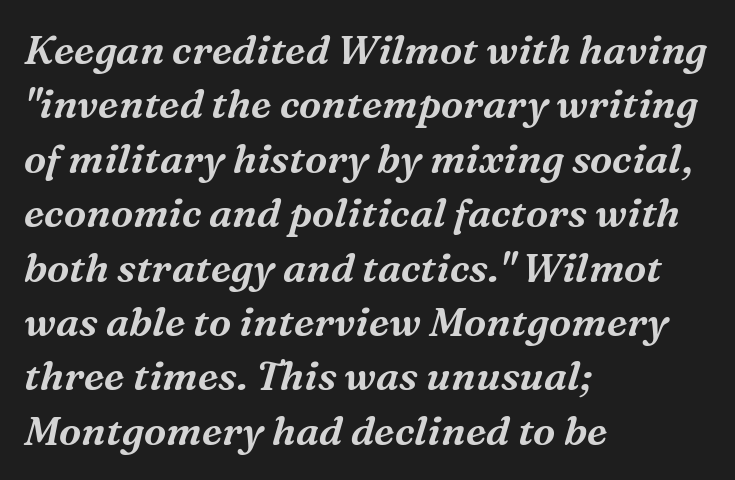
{"serif": "yes", "italic": "yes", "lean": "right", "slant_degrees": 16, "width": "normal", "stroke_contrast": "medium", "x_height": "medium", "monospaced": "no", "underline": "no", "align": "left", "line_spacing": "normal", "line_spacing_ratio": 1.36, "letter_spacing": "normal", "letter_spacing_em": 0.0, "glyph_px": 40}
